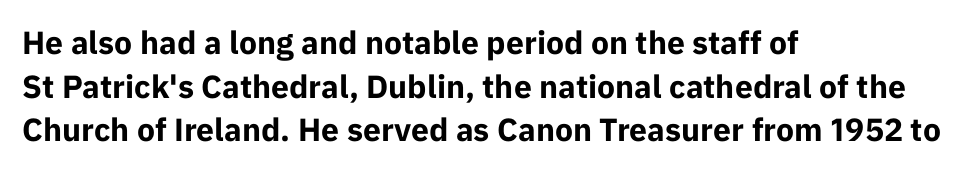
Q: Is the text bold? A: Yes.
Q: Is the text italic (slanted)? A: No, it is upright.
Q: Is the typeface a serif or a sans-serif typeface? A: Sans-serif.
Q: Is the text underlined? A: No.
Q: How is the paragraph aligned? A: Left-aligned.
Q: Is the spacing between letters normal or unusually wide? A: Normal.
Q: Is the spacing between lines tight, normal or loose? A: Normal.
Q: Width (condensed, normal, or wide)? A: Normal.
Q: Stroke contrast? A: Low.
Q: x-height? A: Medium.
Q: Monospaced? A: No.
